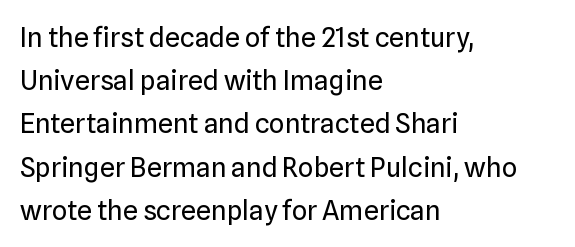
Posture: straight, roman, zero tilt. Notice how descenders clear the ascenders below comfortably — that's standard leading. Visually the block forms a straight wall on the left and a jagged coastline on the right. Descenders hang freely into open space. The type is set solid horizontally, with unmodified tracking. Heft: none added — not bold.
